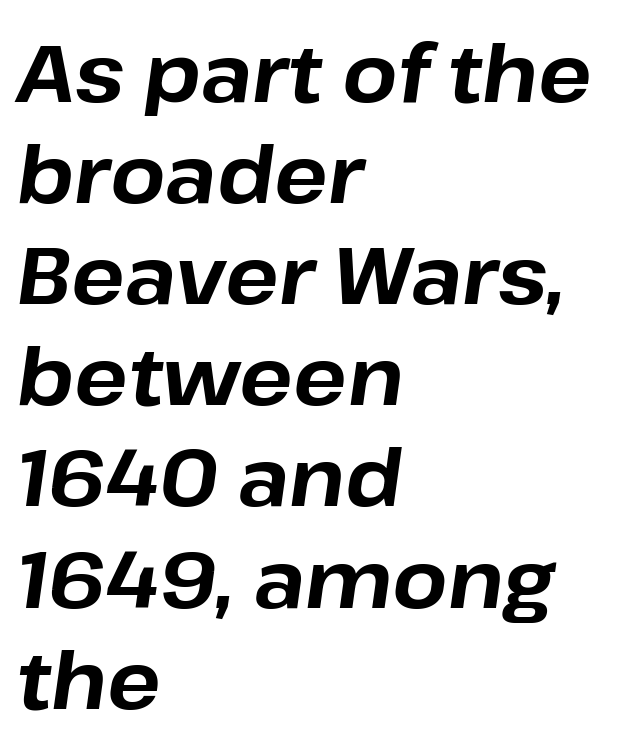
The letters advance in unequal steps, a hallmark of proportional type. Horizontal bands of white between lines are of average thickness. A typesetter would mark this as italic. The paragraph has a hard left edge and a soft right edge.
